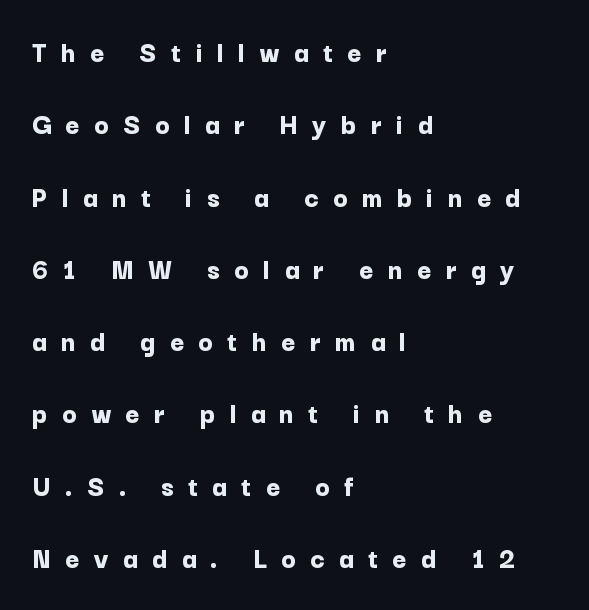
{"serif": "no", "italic": "no", "bold": "yes", "weight": "bold", "width": "normal", "stroke_contrast": "low", "x_height": "medium", "monospaced": "no", "underline": "no", "align": "left", "line_spacing": "loose", "line_spacing_ratio": 2.41, "letter_spacing": "wide", "letter_spacing_em": 0.48, "glyph_px": 30}
